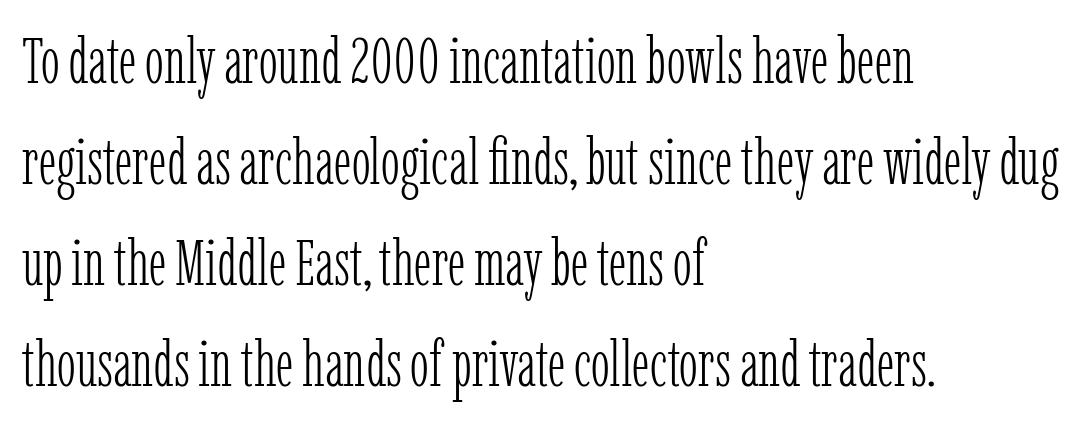
The image shows 64 px light, condensed serif type, upright; set left-aligned, normal line spacing (1.58x), normal letter spacing, not underlined; low stroke contrast and a medium x-height.
